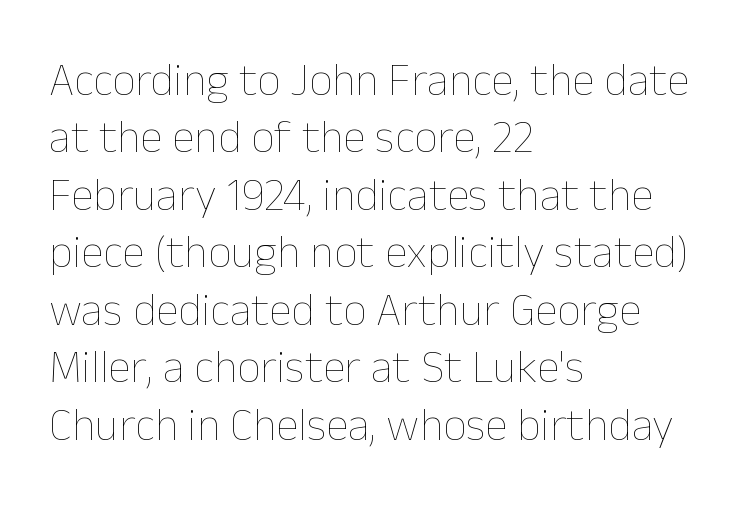
Is the block centered? No — it sits flush against the left margin. When letters stand straight like this, we call the style roman or upright. A typesetter would call this zero additional tracking. Notice how descenders clear the ascenders below comfortably — that's standard leading. This sample has the flowing, uneven cadence of proportional lettering.
